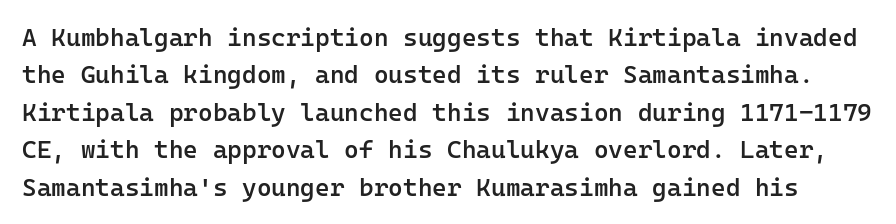
The image shows 25 px text type, upright; set normal line spacing (1.5x), normal letter spacing, not underlined.
